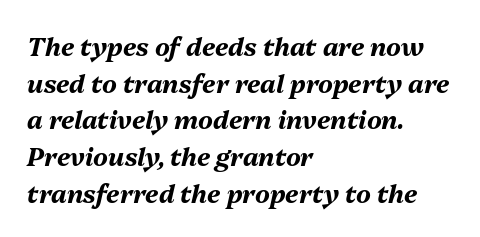
{"italic": "yes", "lean": "right", "slant_degrees": 13, "bold": "yes", "underline": "no", "align": "left", "line_spacing": "normal", "line_spacing_ratio": 1.47, "letter_spacing": "normal", "letter_spacing_em": 0.0, "glyph_px": 25}
